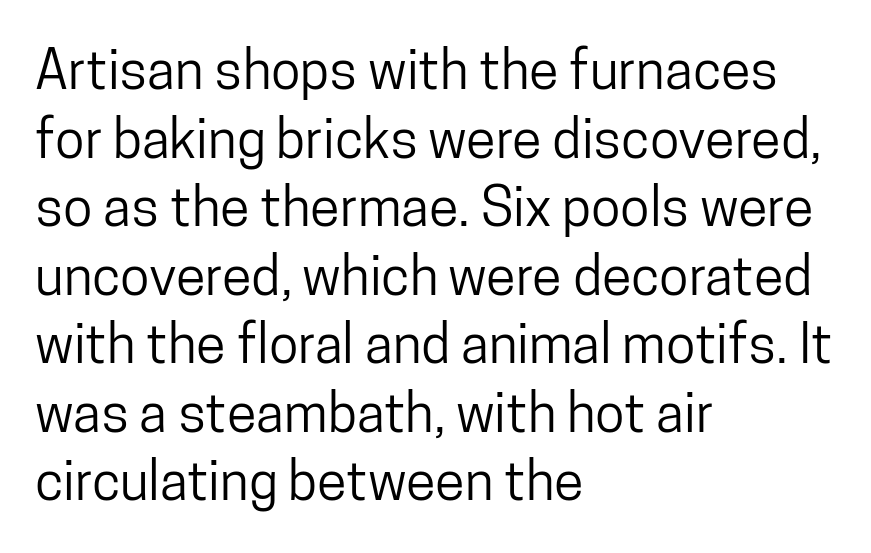
{"serif": "no", "italic": "no", "width": "condensed", "stroke_contrast": "low", "x_height": "medium", "monospaced": "no", "underline": "no", "align": "left", "line_spacing": "normal", "line_spacing_ratio": 1.27, "letter_spacing": "normal", "letter_spacing_em": 0.0, "glyph_px": 54}
